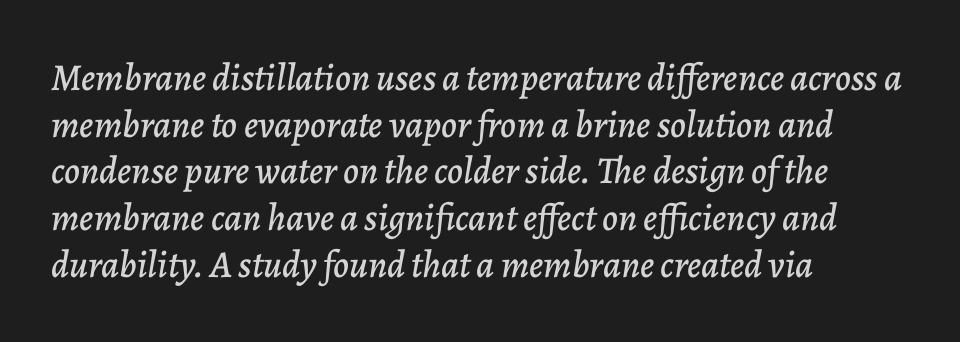
Unmarked baselines from the first word to the last. If you drew a ruler down the left edge, every line would touch it. Short note: letters normally spaced. This sample has the flowing, uneven cadence of proportional lettering. Every character sits at an angle, as italics do.
